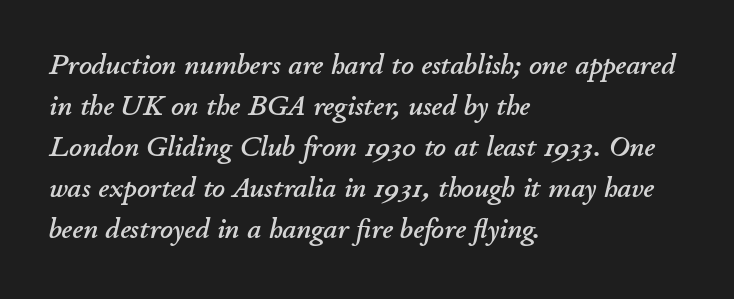
Italic? Definitely — the glyphs are oblique. Descender tails drop into unmarked territory. Leading: standard. What stands out about the letter spacing? Nothing — it is the standard amount. The rendering uses natural spacing where letterforms have individual widths.
